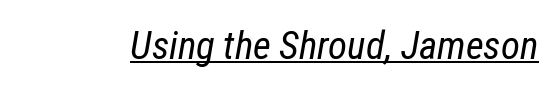
The font is comparable to plain body text, perhaps lighter. The rendering keeps characters at their native spacing. You could not count columns in this text — the font is proportionally spaced. Caption: lettering with a line underneath. Designer's note — italics engaged.
